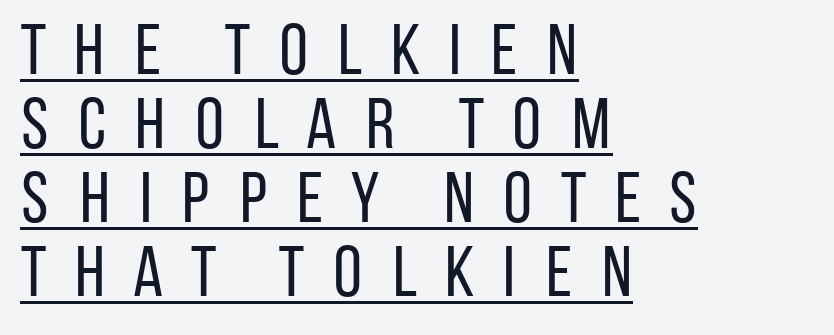
The image shows 72 px regular-weight, condensed sans-serif type, upright; set left-aligned, tight line spacing (1.03x), unusually wide letter spacing (+0.35 em), underlined; low stroke contrast and a large x-height.
